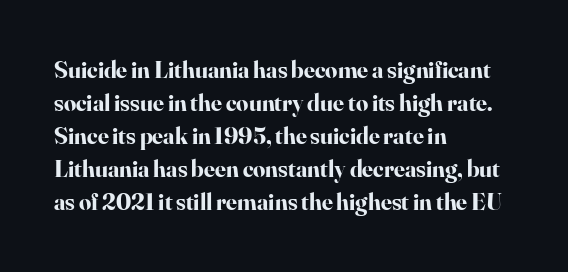
The image shows 24 px bold type, upright; set left-aligned, normal line spacing (1.38x), normal letter spacing, not underlined.
